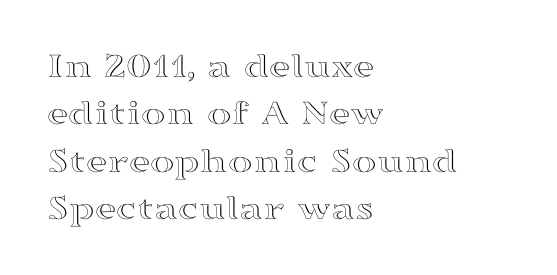
{"italic": "no", "width": "wide", "x_height": "medium", "monospaced": "no", "underline": "no", "align": "left", "line_spacing": "normal", "line_spacing_ratio": 1.28, "letter_spacing": "normal", "letter_spacing_em": 0.0, "glyph_px": 37}
